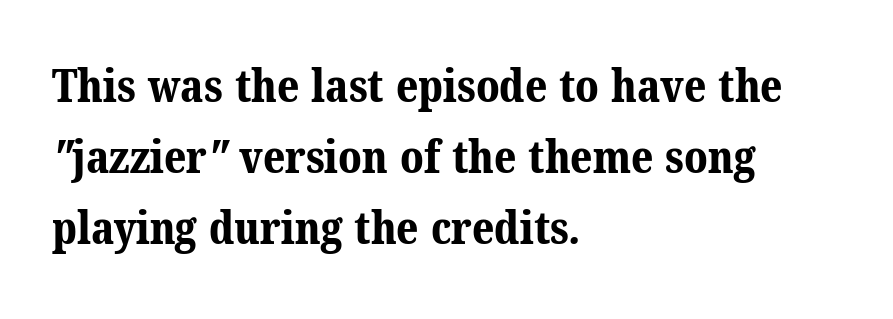
{"serif": "yes", "bold": "yes", "weight": "bold", "width": "normal", "stroke_contrast": "medium", "x_height": "medium", "monospaced": "no", "underline": "no", "align": "left", "line_spacing": "normal", "line_spacing_ratio": 1.54, "letter_spacing": "normal", "letter_spacing_em": 0.0, "glyph_px": 46}
